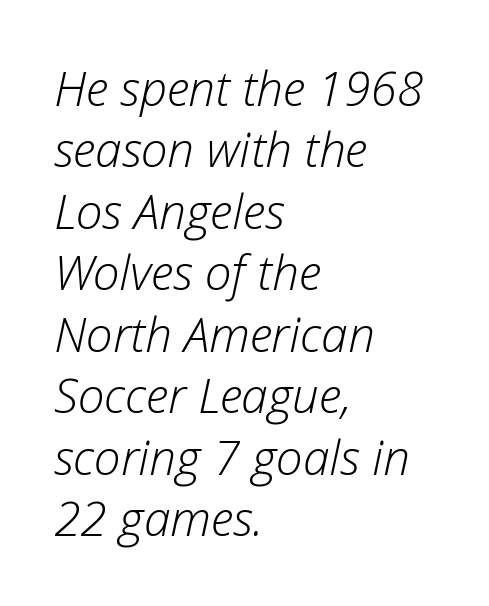
Glyph-to-glyph distance matches everyday printed text. Here the designer chose a conventional face with non-uniform glyph widths. This rendering uses left alignment, leaving the right contour irregular. The designer left line spacing at the default. Nothing heavy about these letters — not bold at all.
